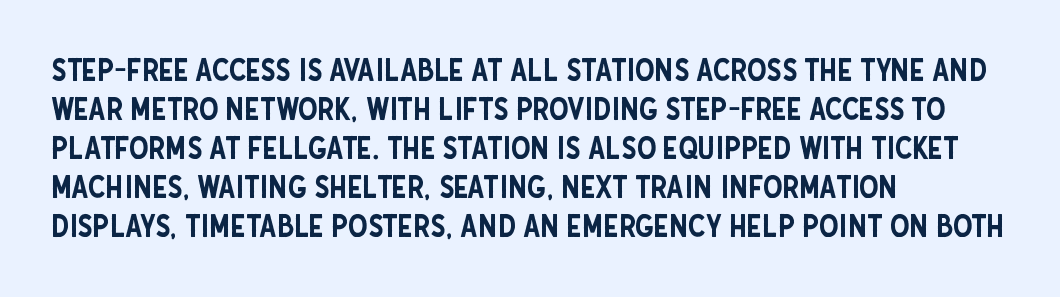
Q: Is the text italic (slanted)? A: No, it is upright.
Q: Is the typeface a serif or a sans-serif typeface? A: Sans-serif.
Q: Is the text underlined? A: No.
Q: How is the paragraph aligned? A: Left-aligned.
Q: Is the spacing between letters normal or unusually wide? A: Normal.
Q: Is the spacing between lines tight, normal or loose? A: Normal.
Q: Width (condensed, normal, or wide)? A: Condensed.
Q: Stroke contrast? A: Low.
Q: x-height? A: Large.
Q: Monospaced? A: No.
